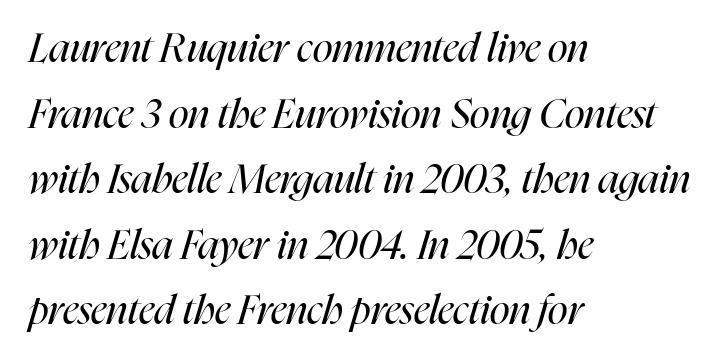
{"italic": "yes", "lean": "right", "slant_degrees": 16, "bold": "no", "weight": "regular", "width": "condensed", "stroke_contrast": "high", "x_height": "medium", "monospaced": "no", "underline": "no", "align": "left", "line_spacing": "normal", "line_spacing_ratio": 1.6, "letter_spacing": "normal", "letter_spacing_em": 0.0, "glyph_px": 41}
